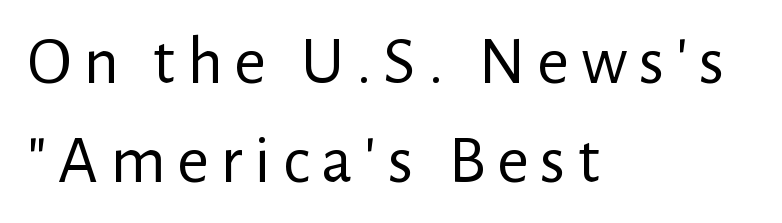
{"serif": "no", "italic": "no", "bold": "no", "weight": "regular", "width": "normal", "stroke_contrast": "low", "x_height": "medium", "monospaced": "no", "underline": "no", "align": "left", "line_spacing": "normal", "line_spacing_ratio": 1.43, "glyph_px": 69}
